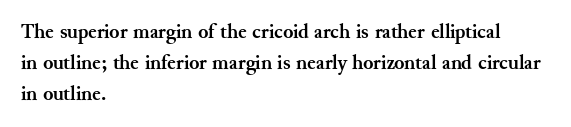
{"italic": "no", "bold": "yes", "underline": "no", "align": "left", "line_spacing": "normal", "line_spacing_ratio": 1.48, "letter_spacing": "normal", "letter_spacing_em": 0.0, "glyph_px": 21}
